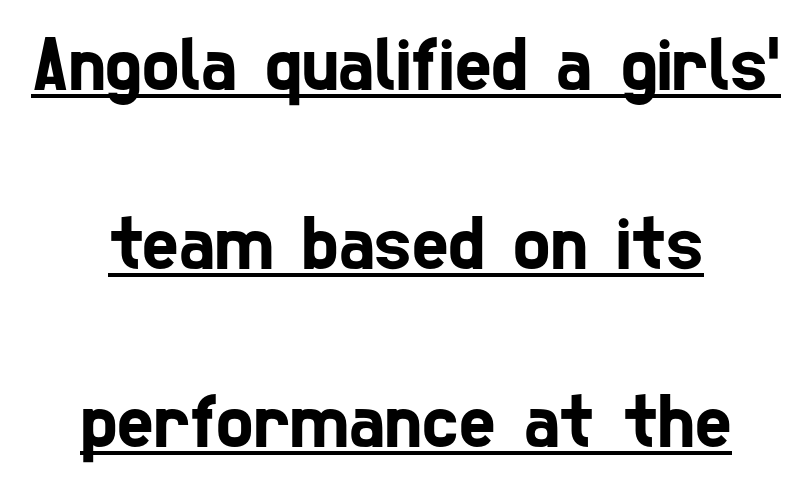
{"serif": "no", "width": "condensed", "stroke_contrast": "low", "x_height": "medium", "monospaced": "no", "underline": "yes", "align": "center", "line_spacing": "loose", "line_spacing_ratio": 2.29, "letter_spacing": "normal", "letter_spacing_em": 0.0, "glyph_px": 78}
